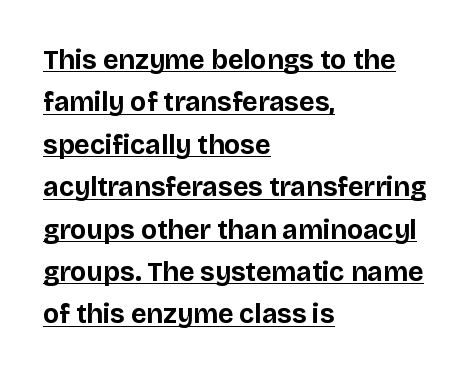
{"italic": "no", "bold": "yes", "underline": "yes", "align": "left", "line_spacing": "normal", "line_spacing_ratio": 1.57, "letter_spacing": "normal", "letter_spacing_em": 0.0, "glyph_px": 27}
